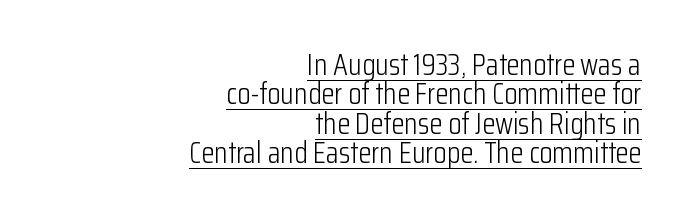
Q: Is the text bold? A: No.
Q: Is the text italic (slanted)? A: No, it is upright.
Q: Is the typeface a serif or a sans-serif typeface? A: Sans-serif.
Q: Is the text underlined? A: Yes.
Q: How is the paragraph aligned? A: Right-aligned.
Q: Is the spacing between letters normal or unusually wide? A: Normal.
Q: Is the spacing between lines tight, normal or loose? A: Tight.
Q: Width (condensed, normal, or wide)? A: Condensed.
Q: Stroke contrast? A: Low.
Q: x-height? A: Medium.
Q: Monospaced? A: No.
